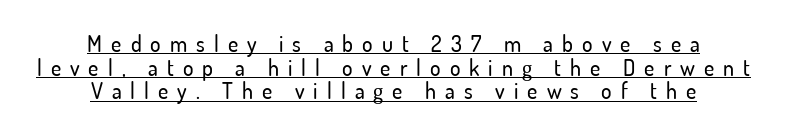
{"italic": "no", "underline": "yes", "align": "center", "line_spacing": "tight", "line_spacing_ratio": 1.07, "letter_spacing": "wide", "letter_spacing_em": 0.41, "glyph_px": 22}
